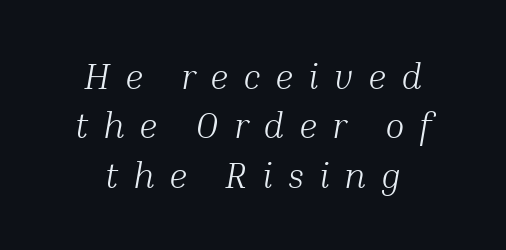
{"serif": "yes", "italic": "yes", "lean": "right", "slant_degrees": 10, "bold": "no", "weight": "light", "width": "normal", "stroke_contrast": "medium", "x_height": "medium", "monospaced": "no", "underline": "no", "align": "center", "line_spacing": "normal", "line_spacing_ratio": 1.37, "letter_spacing": "wide", "letter_spacing_em": 0.41, "glyph_px": 36}
